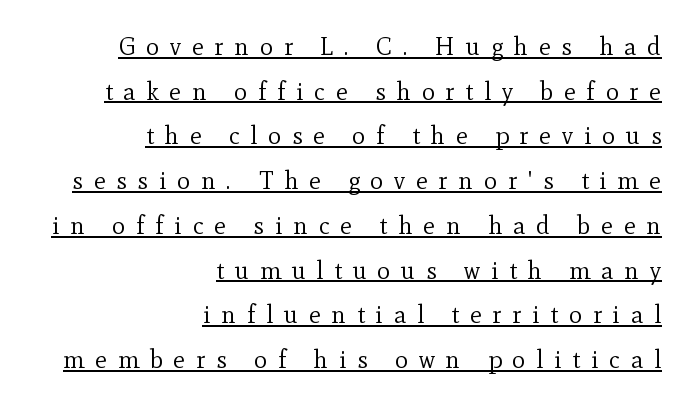
Q: Is the text bold? A: No.
Q: Is the text italic (slanted)? A: No, it is upright.
Q: Is the text underlined? A: Yes.
Q: How is the paragraph aligned? A: Right-aligned.
Q: Is the spacing between letters normal or unusually wide? A: Unusually wide.
